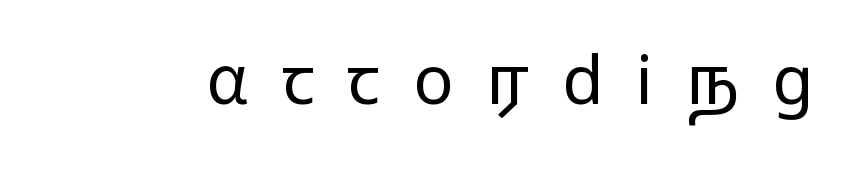
{"serif": "no", "italic": "no", "bold": "no", "weight": "regular", "width": "wide", "stroke_contrast": "low", "x_height": "medium", "monospaced": "no", "underline": "no", "letter_spacing": "wide", "letter_spacing_em": 0.49, "glyph_px": 67}
